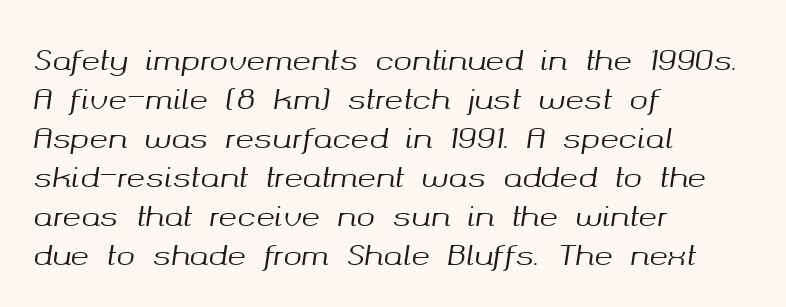
Q: Is the text italic (slanted)? A: Yes, it leans right by about 8 degrees.
Q: Is the text underlined? A: No.
Q: How is the paragraph aligned? A: Left-aligned.
Q: Is the spacing between letters normal or unusually wide? A: Normal.
Q: Is the spacing between lines tight, normal or loose? A: Normal.
Q: Width (condensed, normal, or wide)? A: Normal.
Q: Stroke contrast? A: Medium.
Q: x-height? A: Medium.
Q: Monospaced? A: No.
